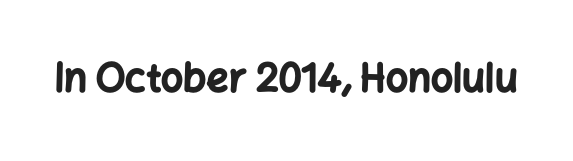
The image shows 39 px bold sans-serif type, upright; set normal letter spacing, not underlined; low stroke contrast and a medium x-height.
